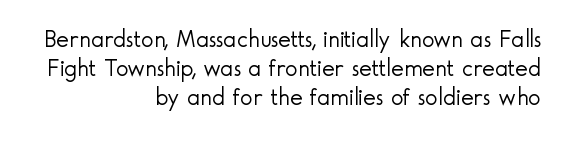
Q: Is the text bold? A: No.
Q: Is the text italic (slanted)? A: No, it is upright.
Q: Is the text underlined? A: No.
Q: How is the paragraph aligned? A: Right-aligned.
Q: Is the spacing between letters normal or unusually wide? A: Normal.
